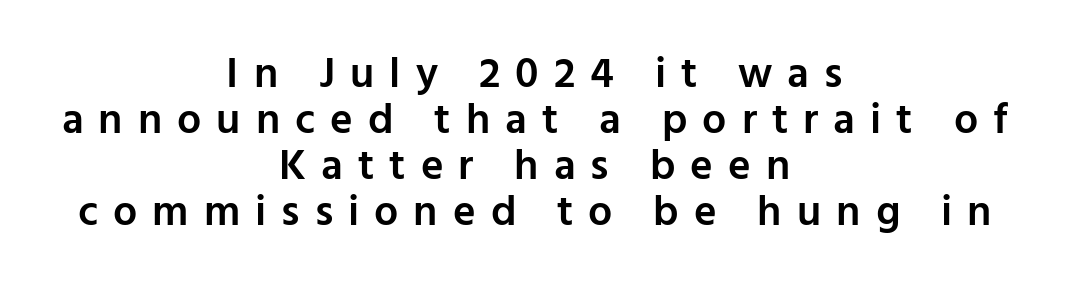
{"serif": "no", "italic": "no", "bold": "semi", "weight": "semibold", "width": "normal", "stroke_contrast": "low", "x_height": "medium", "monospaced": "no", "underline": "no", "align": "center", "line_spacing": "tight", "line_spacing_ratio": 1.07, "letter_spacing": "wide", "letter_spacing_em": 0.35, "glyph_px": 43}
